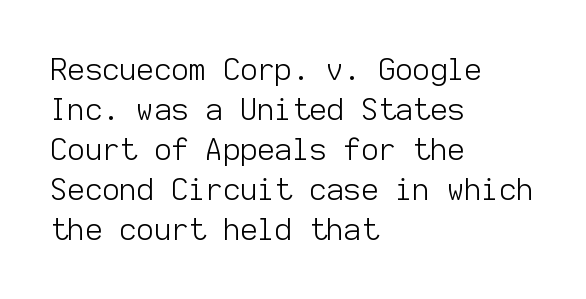
The image shows 30 px light sans-serif type, upright, monospaced; set left-aligned, normal line spacing (1.33x), normal letter spacing, not underlined; low stroke contrast and a medium x-height.
